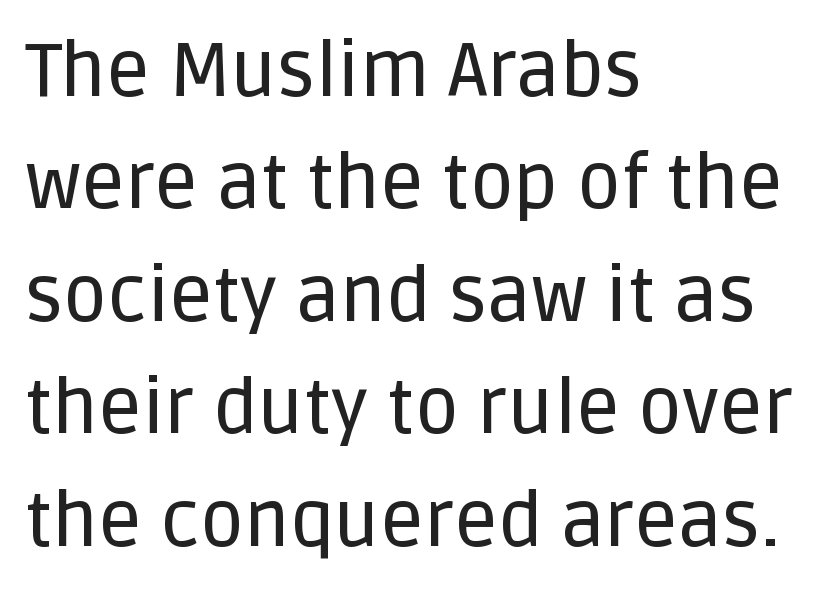
The image shows 76 px sans-serif type, upright; set left-aligned, normal line spacing (1.48x), normal letter spacing, not underlined; low stroke contrast and a large x-height.
